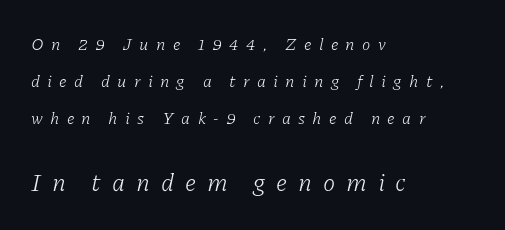
{"italic": "yes", "lean": "right", "slant_degrees": 11, "bold": "no", "underline": "no", "align": "left", "line_spacing": "loose", "line_spacing_ratio": 2.19, "letter_spacing": "wide", "letter_spacing_em": 0.43, "larger_block": "second", "size_ratio": 1.47, "glyph_px": 25}
